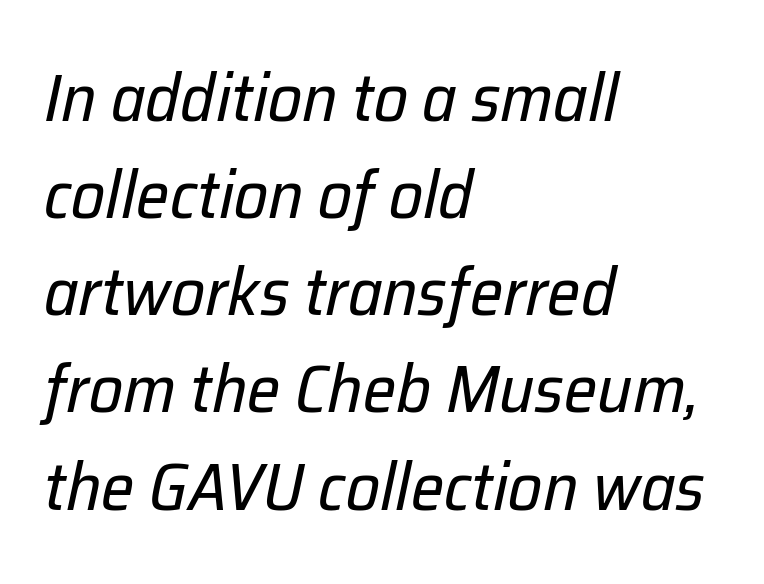
Each new line begins a customary step beneath the previous one. Italic? Definitely — the glyphs are oblique. Vertical stems look standard width or narrower in stroke. Here the designer chose a conventional face with non-uniform glyph widths.
